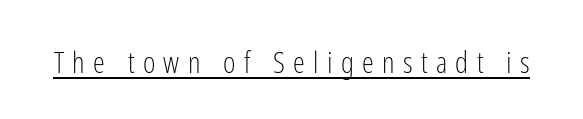
These lines are composed in type without serifs. If you drew a line through each stem, it would be perfectly vertical. Inter-character spacing is expanded well beyond the font's built-in metrics. Looks like someone drew a line under every word here. Stems and bowls with no extra thickness — not bold. Spacing verdict: proportional, widths tailored to each character.
